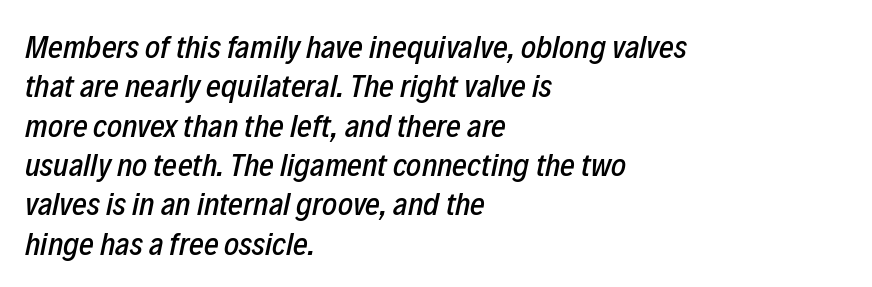
Q: Is the text italic (slanted)? A: Yes, it leans right by about 12 degrees.
Q: Is the text underlined? A: No.
Q: How is the paragraph aligned? A: Left-aligned.
Q: Is the spacing between letters normal or unusually wide? A: Normal.
Q: Width (condensed, normal, or wide)? A: Condensed.
Q: Stroke contrast? A: Low.
Q: x-height? A: Medium.
Q: Monospaced? A: No.
